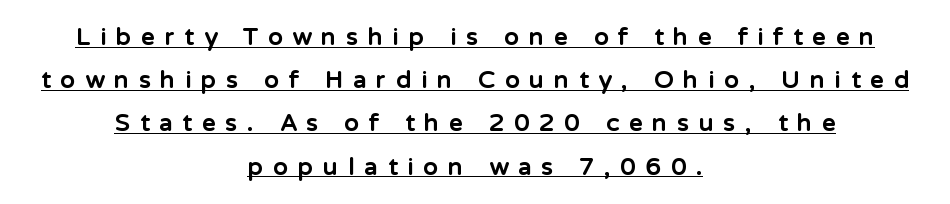
The image shows 24 px bold type, upright; set centered, line spacing 1.8x, unusually wide letter spacing (+0.42 em), underlined.
